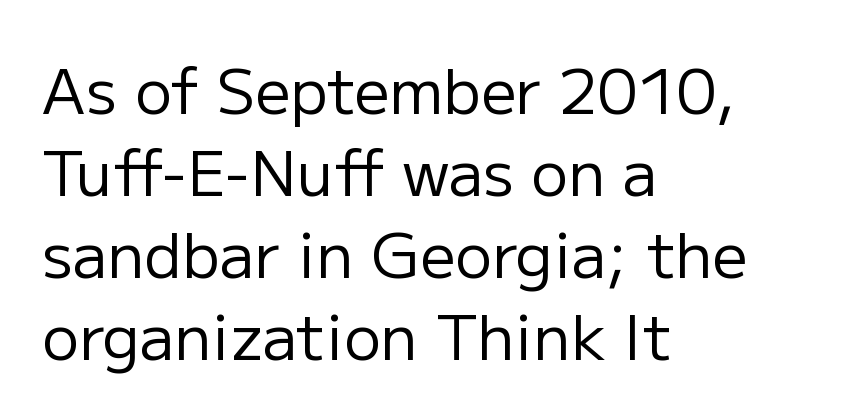
Q: Is the text bold? A: No.
Q: Is the text italic (slanted)? A: No, it is upright.
Q: Is the typeface a serif or a sans-serif typeface? A: Sans-serif.
Q: Is the text underlined? A: No.
Q: How is the paragraph aligned? A: Left-aligned.
Q: Is the spacing between letters normal or unusually wide? A: Normal.
Q: Is the spacing between lines tight, normal or loose? A: Normal.
Q: Width (condensed, normal, or wide)? A: Normal.
Q: Stroke contrast? A: Low.
Q: x-height? A: Medium.
Q: Monospaced? A: No.
